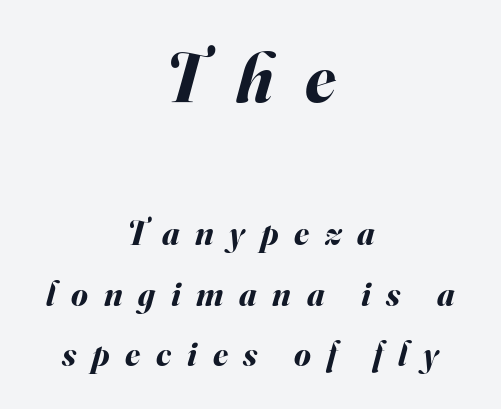
The image shows 69 px bold type, italic (leaning right); set centered, line spacing 1.77x, unusually wide letter spacing (+0.46 em), not underlined; the first (top) block is 2.03x larger; medium stroke contrast and a small x-height.
